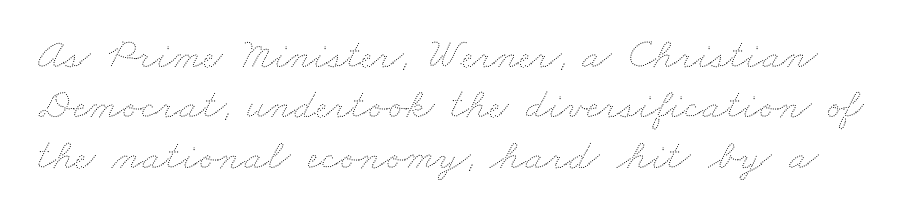
{"bold": "no", "weight": "thin", "width": "wide", "stroke_contrast": "medium", "x_height": "small", "monospaced": "no", "underline": "no", "line_spacing_ratio": 1.17, "letter_spacing": "normal", "letter_spacing_em": 0.0, "glyph_px": 43}
